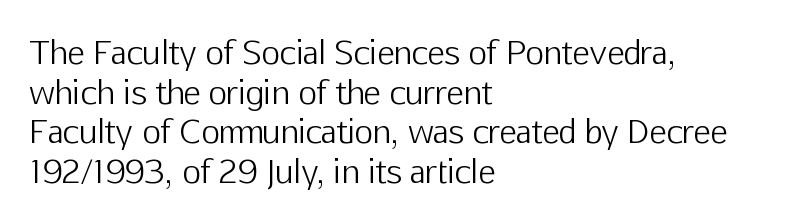
Q: Is the text bold? A: No.
Q: Is the text italic (slanted)? A: No, it is upright.
Q: Is the typeface a serif or a sans-serif typeface? A: Sans-serif.
Q: Is the text underlined? A: No.
Q: How is the paragraph aligned? A: Left-aligned.
Q: Is the spacing between letters normal or unusually wide? A: Normal.
Q: Width (condensed, normal, or wide)? A: Normal.
Q: Stroke contrast? A: Low.
Q: x-height? A: Medium.
Q: Monospaced? A: No.
